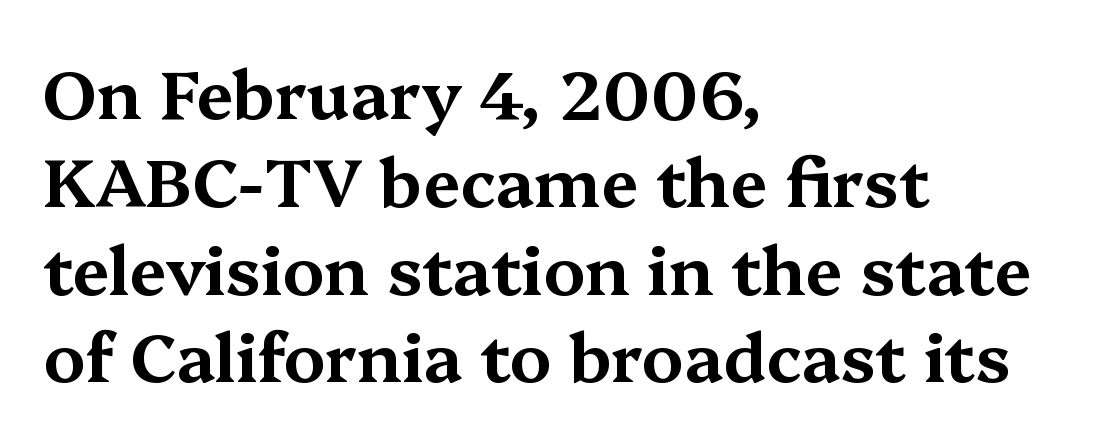
Q: Is the text italic (slanted)? A: No, it is upright.
Q: Is the typeface a serif or a sans-serif typeface? A: Serif.
Q: Is the text underlined? A: No.
Q: How is the paragraph aligned? A: Left-aligned.
Q: Is the spacing between letters normal or unusually wide? A: Normal.
Q: Is the spacing between lines tight, normal or loose? A: Normal.
Q: Width (condensed, normal, or wide)? A: Wide.
Q: Stroke contrast? A: Medium.
Q: x-height? A: Medium.
Q: Monospaced? A: No.
